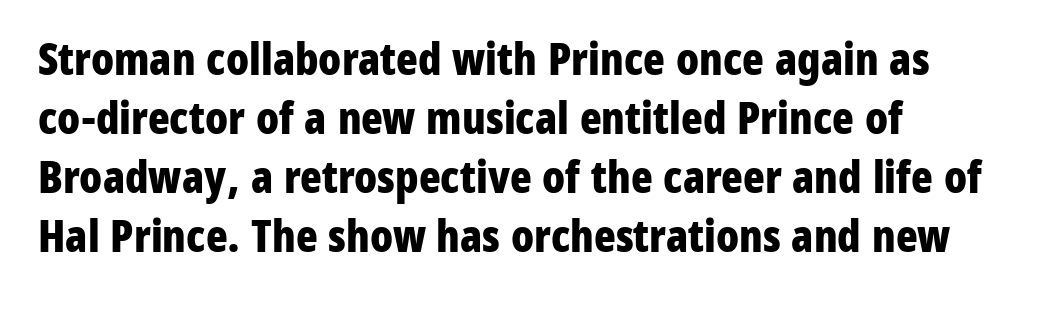
{"serif": "no", "italic": "no", "bold": "yes", "weight": "bold", "width": "condensed", "stroke_contrast": "low", "x_height": "medium", "monospaced": "no", "underline": "no", "align": "left", "line_spacing": "normal", "line_spacing_ratio": 1.31, "letter_spacing": "normal", "letter_spacing_em": 0.0, "glyph_px": 45}
